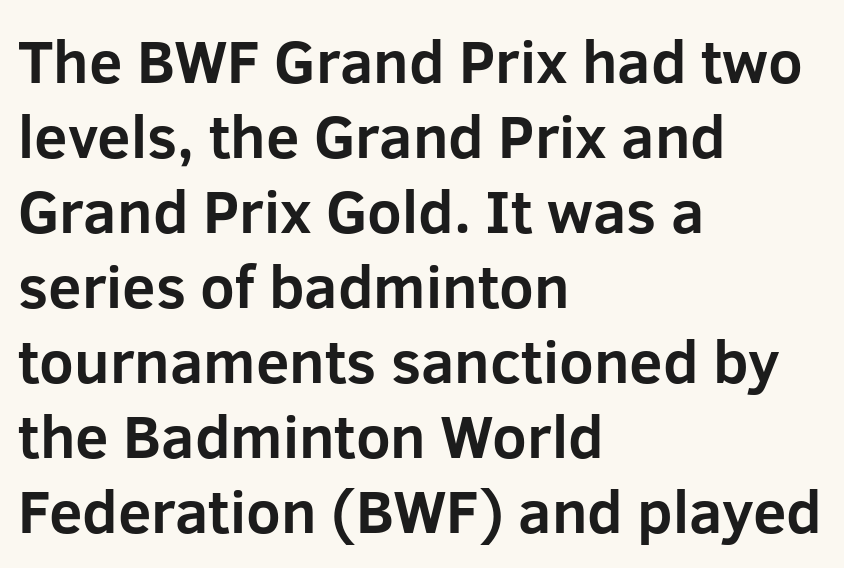
Vertically, the passage feels balanced, rows spaced as you'd expect. Classification — sans serif. Typesetter's note: full bold, strokes at maximum text heaviness. All the whitespace from short lines collects on the right. A bare baseline throughout the passage. Every character sits straight up, as roman type does.
